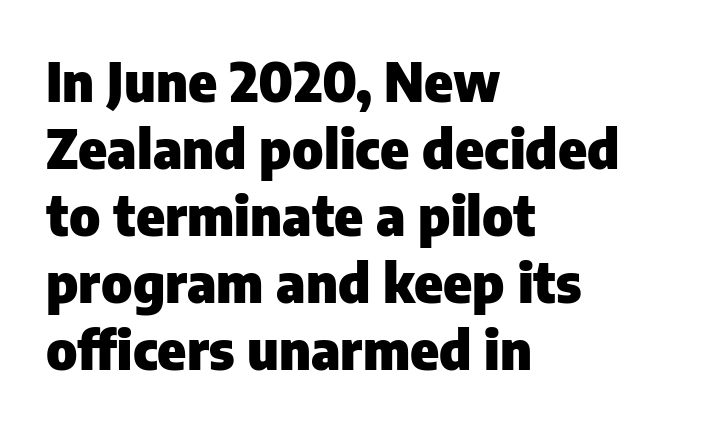
{"serif": "no", "italic": "no", "bold": "yes", "weight": "heavy", "width": "normal", "stroke_contrast": "low", "x_height": "medium", "monospaced": "no", "underline": "no", "align": "left", "line_spacing_ratio": 1.24, "letter_spacing": "normal", "letter_spacing_em": 0.0, "glyph_px": 54}
